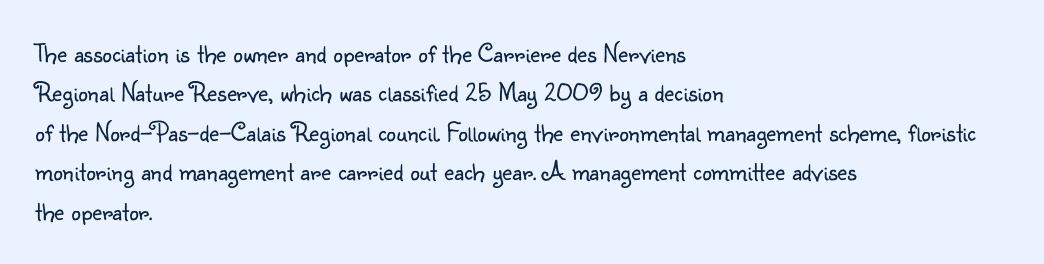
{"italic": "no", "bold": "no", "underline": "no", "align": "left", "line_spacing": "normal", "line_spacing_ratio": 1.46, "letter_spacing": "normal", "letter_spacing_em": 0.0, "glyph_px": 27}
